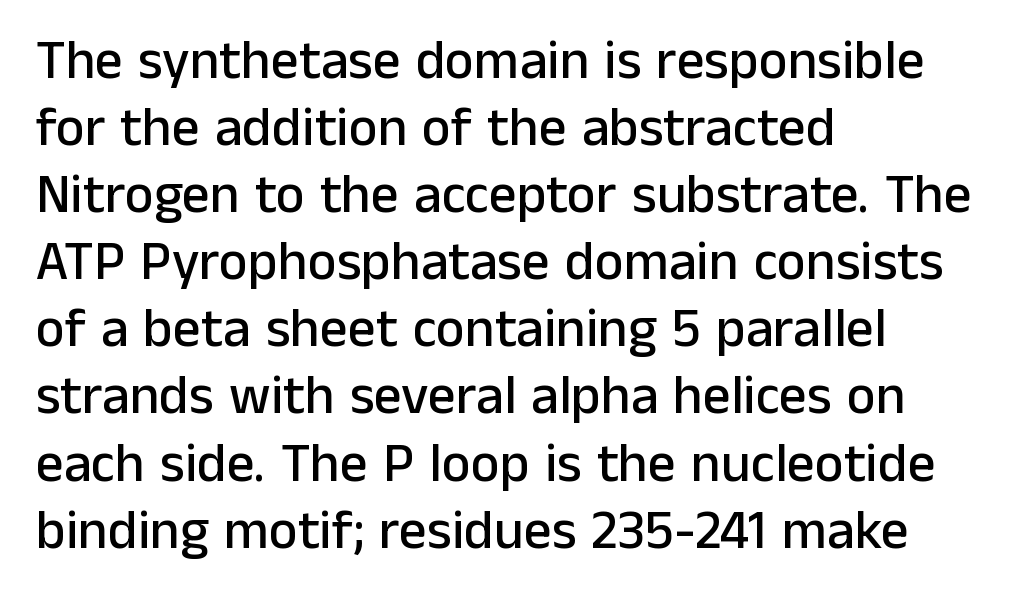
Q: Is the text italic (slanted)? A: No, it is upright.
Q: Is the typeface a serif or a sans-serif typeface? A: Sans-serif.
Q: Is the text underlined? A: No.
Q: How is the paragraph aligned? A: Left-aligned.
Q: Is the spacing between letters normal or unusually wide? A: Normal.
Q: Width (condensed, normal, or wide)? A: Normal.
Q: Stroke contrast? A: Low.
Q: x-height? A: Medium.
Q: Monospaced? A: No.
